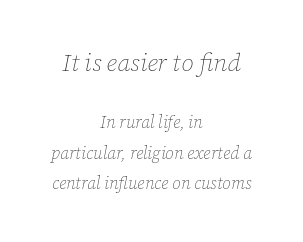
Observe the lean: these are italic letterforms. The tracking reads as untouched default to a designer's eye. Clear beneath every line of the passage. Note: larger setting up top, smaller setting below.
